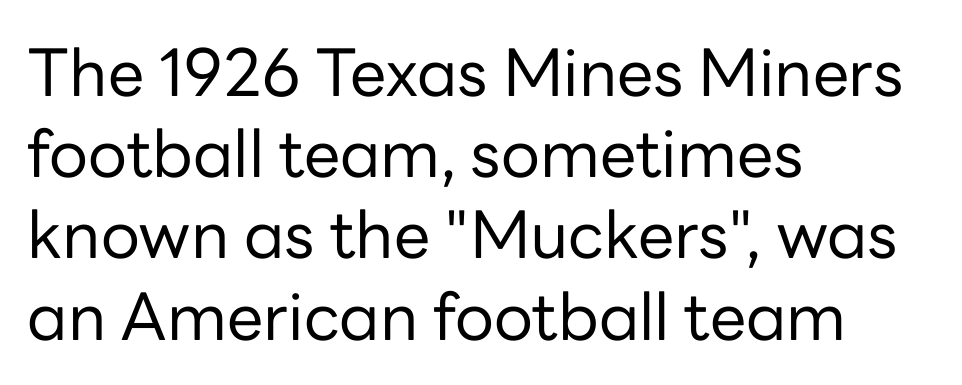
Q: Is the text bold? A: No.
Q: Is the text italic (slanted)? A: No, it is upright.
Q: Is the typeface a serif or a sans-serif typeface? A: Sans-serif.
Q: Is the text underlined? A: No.
Q: How is the paragraph aligned? A: Left-aligned.
Q: Is the spacing between letters normal or unusually wide? A: Normal.
Q: Is the spacing between lines tight, normal or loose? A: Normal.
Q: Width (condensed, normal, or wide)? A: Normal.
Q: Stroke contrast? A: Low.
Q: x-height? A: Medium.
Q: Monospaced? A: No.
